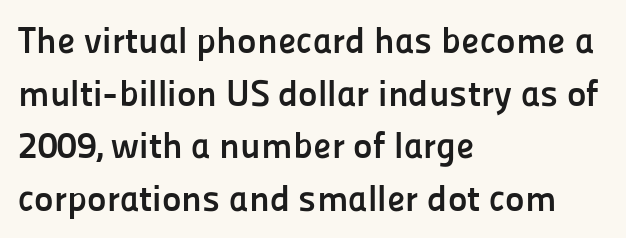
The image shows 37 px semibold sans-serif type, upright; set left-aligned, normal line spacing (1.42x), normal letter spacing, not underlined; low stroke contrast and a medium x-height.
